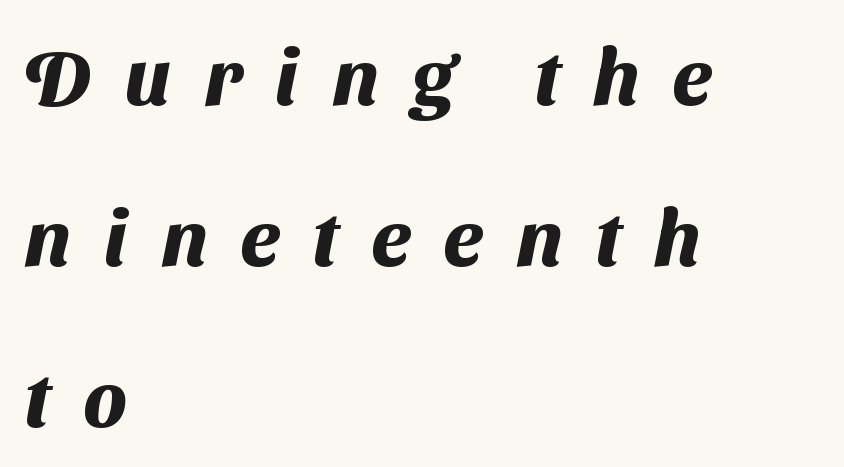
Only glyphs here, with clear space below each row. In terms of letterform style, serifs are entirely absent. Note the varied advance widths — an 'i' is clearly narrower than an 'm'. This block would shrink considerably if given ordinary leading; it's expanded now.
